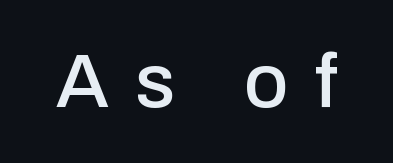
The image shows 76 px sans-serif type, upright; set unusually wide letter spacing (+0.35 em), not underlined; low stroke contrast and a medium x-height.
